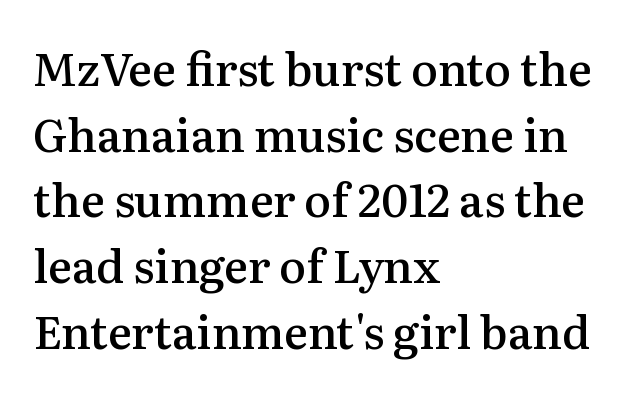
Observe the serifs anchoring each vertical stroke in this sample. Spacing verdict: proportional, widths tailored to each character. Semibold letterforms, between regular and bold. Decoration check: the copy has no underline. The type is set solid horizontally, with unmodified tracking. The rows are spaced the way most documents space them.
